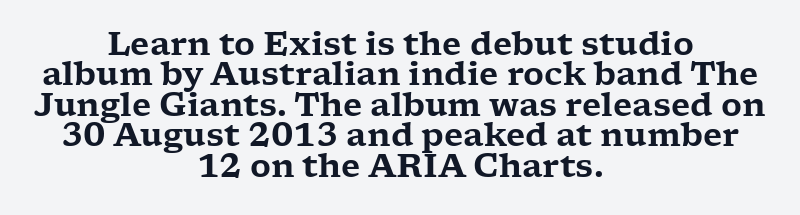
Q: Is the text italic (slanted)? A: No, it is upright.
Q: Is the typeface a serif or a sans-serif typeface? A: Serif.
Q: Is the text underlined? A: No.
Q: How is the paragraph aligned? A: Centered.
Q: Is the spacing between letters normal or unusually wide? A: Normal.
Q: Is the spacing between lines tight, normal or loose? A: Tight.
Q: Width (condensed, normal, or wide)? A: Wide.
Q: Stroke contrast? A: Low.
Q: x-height? A: Medium.
Q: Monospaced? A: No.
